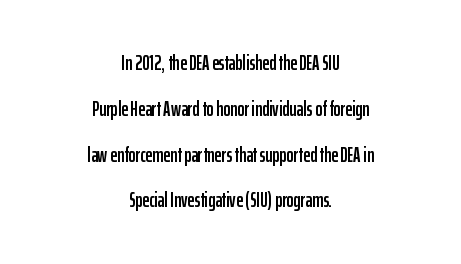
The image shows 21 px text type, upright; set centered, loose line spacing (2.18x), normal letter spacing, not underlined.
